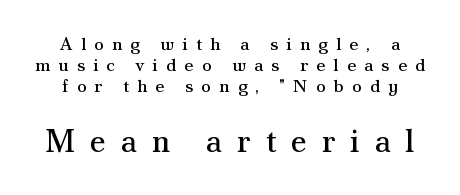
Scale increases going downward across the two blocks. Weight: in the light-to-regular range. Each letter keeps its own natural width here, so spacing adapts to shape. Posture: vertical. Unmarked baselines from the first word to the last.
